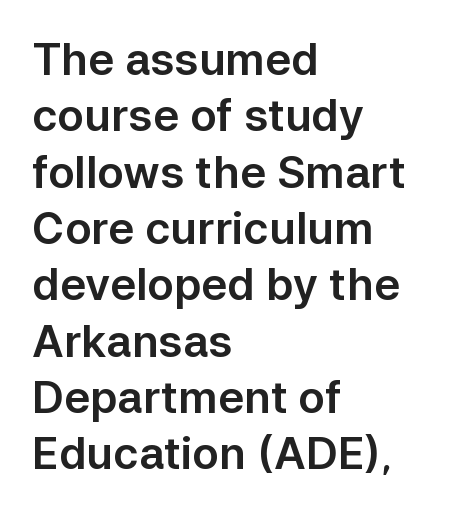
Q: Is the text italic (slanted)? A: No, it is upright.
Q: Is the typeface a serif or a sans-serif typeface? A: Sans-serif.
Q: Is the text underlined? A: No.
Q: How is the paragraph aligned? A: Left-aligned.
Q: Is the spacing between letters normal or unusually wide? A: Normal.
Q: Is the spacing between lines tight, normal or loose? A: Normal.
Q: Width (condensed, normal, or wide)? A: Normal.
Q: Stroke contrast? A: Low.
Q: x-height? A: Medium.
Q: Monospaced? A: No.
